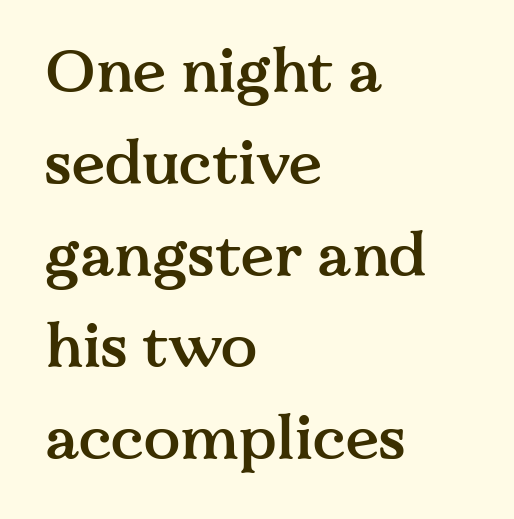
{"serif": "yes", "italic": "no", "bold": "semi", "weight": "semibold", "width": "normal", "stroke_contrast": "medium", "x_height": "medium", "monospaced": "no", "underline": "no", "align": "left", "line_spacing": "normal", "line_spacing_ratio": 1.53, "letter_spacing": "normal", "letter_spacing_em": 0.0, "glyph_px": 60}
